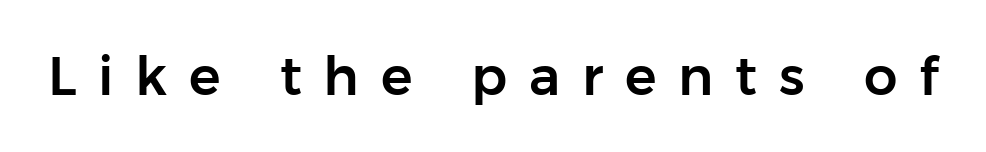
{"serif": "no", "italic": "no", "width": "normal", "stroke_contrast": "low", "x_height": "medium", "monospaced": "no", "underline": "no", "letter_spacing": "wide", "letter_spacing_em": 0.41, "glyph_px": 53}
